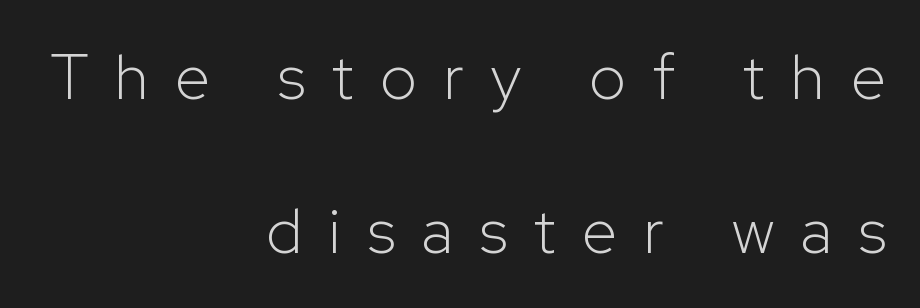
Q: Is the text bold? A: No.
Q: Is the text italic (slanted)? A: No, it is upright.
Q: Is the typeface a serif or a sans-serif typeface? A: Sans-serif.
Q: Is the text underlined? A: No.
Q: How is the paragraph aligned? A: Right-aligned.
Q: Is the spacing between letters normal or unusually wide? A: Unusually wide.
Q: Is the spacing between lines tight, normal or loose? A: Loose.
Q: Width (condensed, normal, or wide)? A: Normal.
Q: Stroke contrast? A: Low.
Q: x-height? A: Medium.
Q: Monospaced? A: No.
